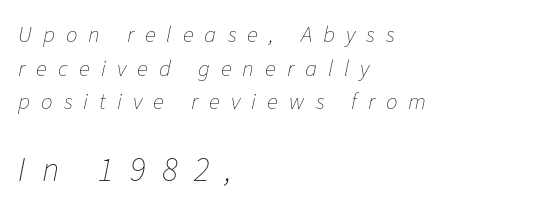
The image shows 34 px thin type, italic (leaning right); set left-aligned, normal line spacing (1.46x), unusually wide letter spacing (+0.48 em), not underlined; the second (bottom) block is 1.48x larger; low stroke contrast and a medium x-height.
